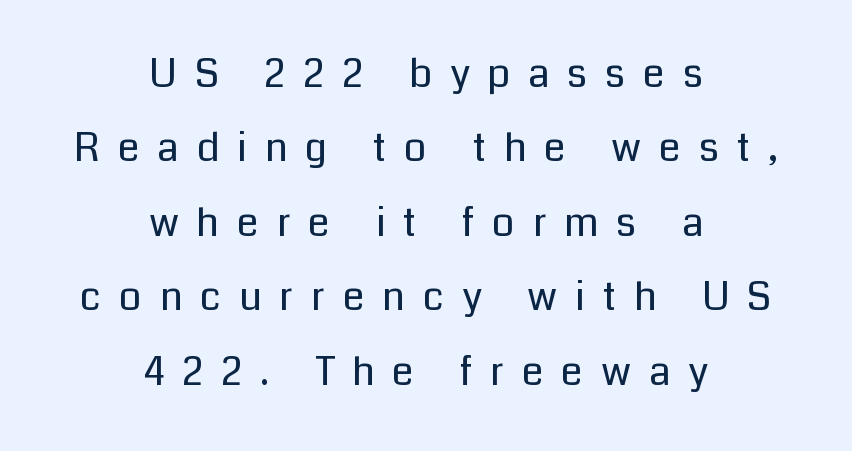
The image shows 40 px regular-weight sans-serif type, upright; set centered, line spacing 1.86x, unusually wide letter spacing (+0.44 em), not underlined; low stroke contrast and a medium x-height.
